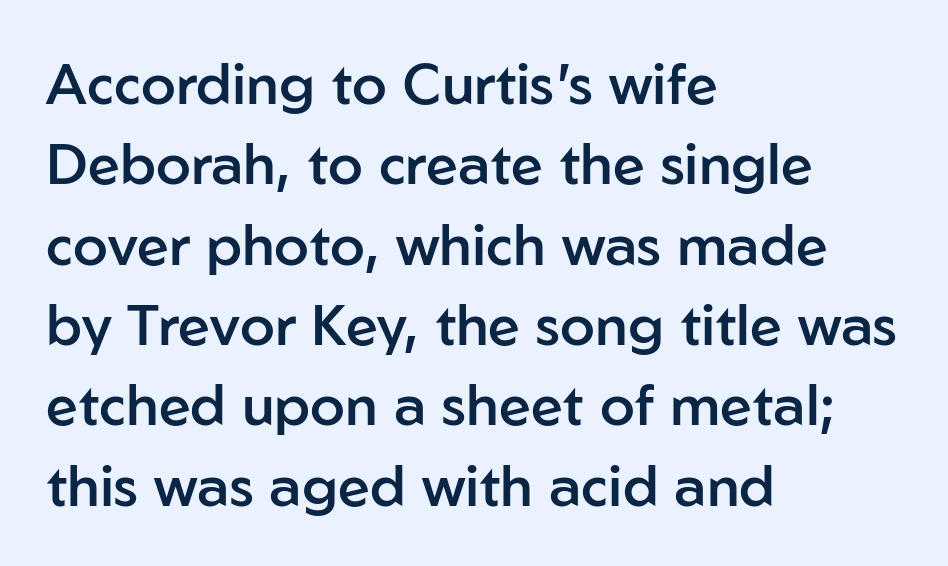
The image shows 57 px semibold sans-serif type, upright; set left-aligned, normal line spacing (1.41x), normal letter spacing, not underlined; low stroke contrast and a medium x-height.
